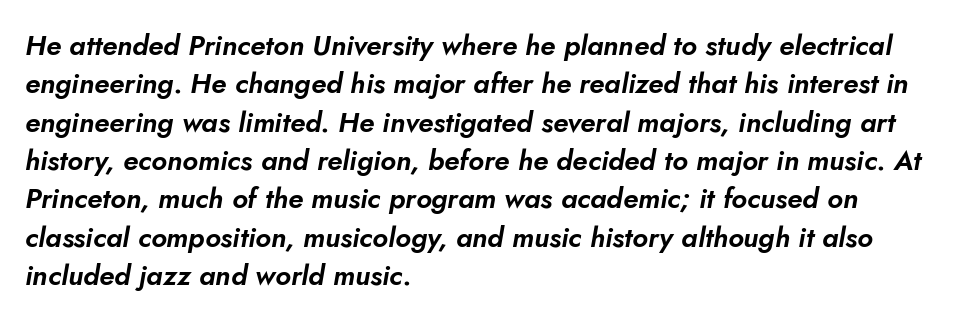
Q: Is the text italic (slanted)? A: Yes, it leans right by about 10 degrees.
Q: Is the text underlined? A: No.
Q: How is the paragraph aligned? A: Left-aligned.
Q: Is the spacing between letters normal or unusually wide? A: Normal.
Q: Is the spacing between lines tight, normal or loose? A: Normal.
Q: Width (condensed, normal, or wide)? A: Normal.
Q: Stroke contrast? A: Low.
Q: x-height? A: Small.
Q: Monospaced? A: No.
